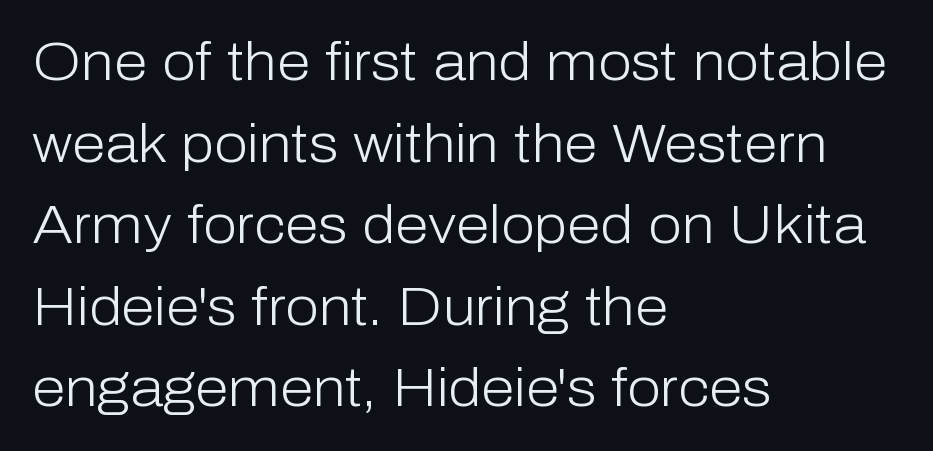
The image shows 54 px light sans-serif type, upright; set left-aligned, normal line spacing (1.51x), normal letter spacing, not underlined; low stroke contrast and a medium x-height.
